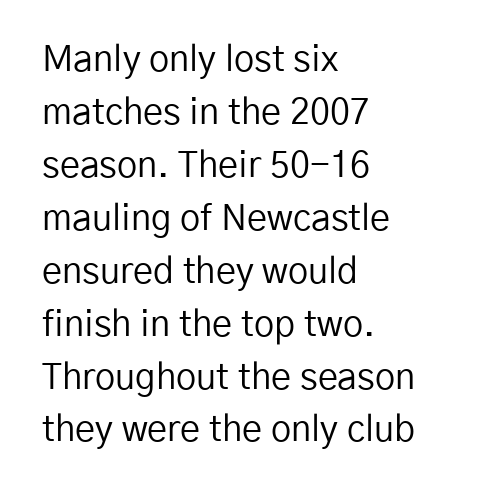
The type sits square on the baseline with zero lean. Casual observation: everything's shoved over to the left. No chunkiness to these letters — they're not bold. This rendering features lettering with no underline. Baseline-to-baseline distance is the conventional proportion of letter height. Default kerning and tracking; the words read as compact shapes.
